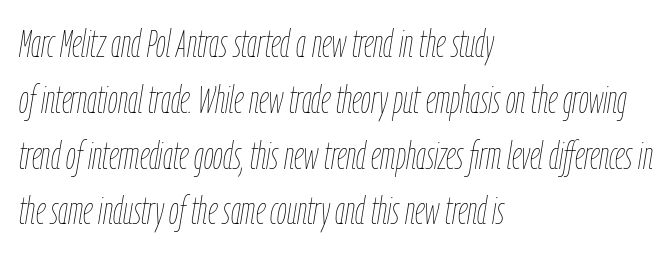
This sample has the flowing, uneven cadence of proportional lettering. Looking at the ascenders, they clearly lean. Whoever set this chose a conventional vertical rhythm. Rule under the text: the space is simply empty. Ink coverage per letter is moderate at most.
